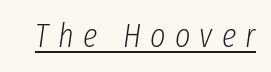
{"italic": "yes", "lean": "right", "slant_degrees": 8, "bold": "no", "weight": "light", "width": "condensed", "stroke_contrast": "low", "x_height": "medium", "monospaced": "no", "underline": "yes", "letter_spacing": "wide", "letter_spacing_em": 0.28, "glyph_px": 33}
